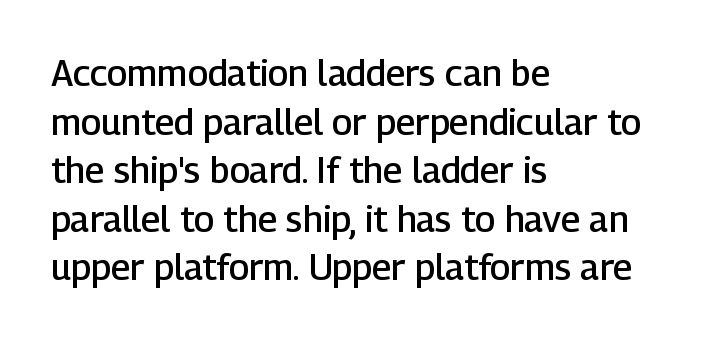
Q: Is the text bold? A: Semi-bold.
Q: Is the text italic (slanted)? A: No, it is upright.
Q: Is the typeface a serif or a sans-serif typeface? A: Sans-serif.
Q: Is the text underlined? A: No.
Q: How is the paragraph aligned? A: Left-aligned.
Q: Is the spacing between letters normal or unusually wide? A: Normal.
Q: Is the spacing between lines tight, normal or loose? A: Normal.
Q: Width (condensed, normal, or wide)? A: Normal.
Q: Stroke contrast? A: Low.
Q: x-height? A: Medium.
Q: Monospaced? A: No.
